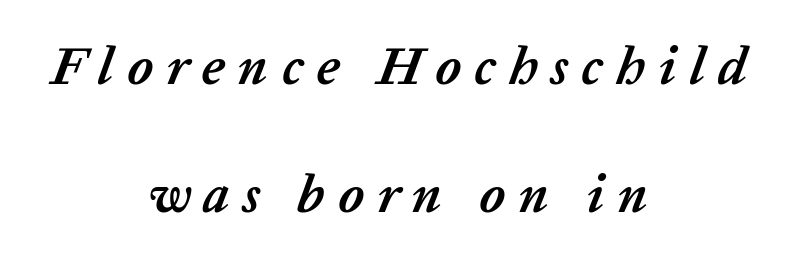
{"italic": "yes", "lean": "right", "slant_degrees": 20, "bold": "yes", "weight": "semibold", "width": "normal", "stroke_contrast": "low", "x_height": "medium", "monospaced": "no", "underline": "no", "align": "center", "line_spacing": "loose", "line_spacing_ratio": 2.41, "letter_spacing": "wide", "letter_spacing_em": 0.25, "glyph_px": 53}
